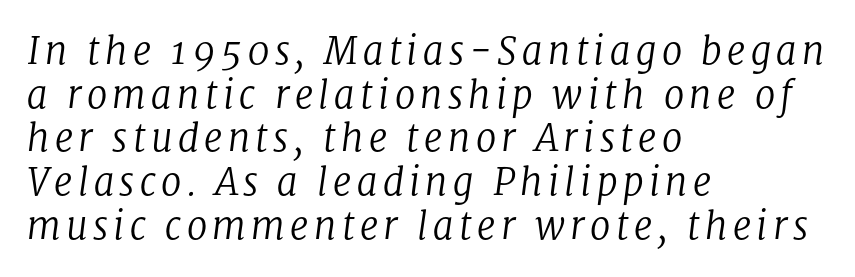
The image shows 37 px regular-weight serif type, italic (leaning right); set left-aligned, line spacing 1.18x, not underlined; low stroke contrast and a medium x-height.
